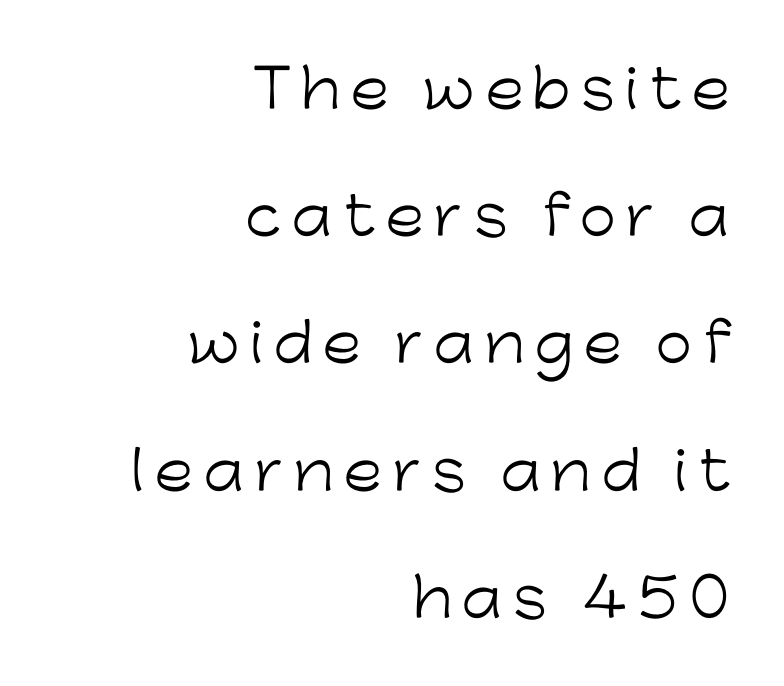
Q: Is the text bold? A: No.
Q: Is the text italic (slanted)? A: No, it is upright.
Q: Is the typeface a serif or a sans-serif typeface? A: Sans-serif.
Q: Is the text underlined? A: No.
Q: How is the paragraph aligned? A: Right-aligned.
Q: Is the spacing between lines tight, normal or loose? A: Loose.
Q: Width (condensed, normal, or wide)? A: Normal.
Q: Stroke contrast? A: Low.
Q: x-height? A: Medium.
Q: Monospaced? A: No.
